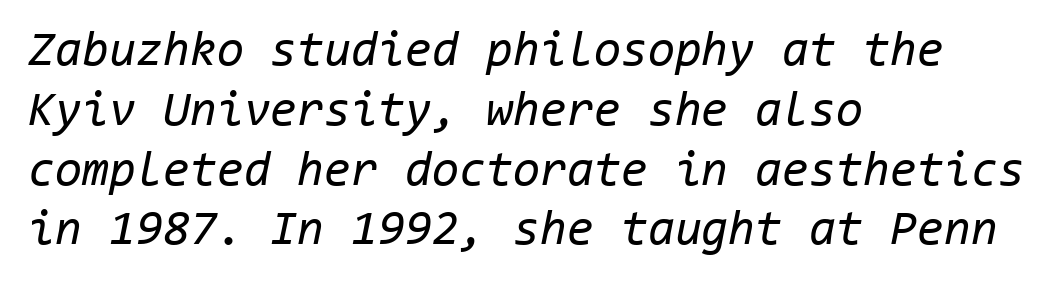
Observe the lean: these are italic letterforms. The passage shown is not underscored anywhere. A typesetter would call this zero additional tracking. The passage shown is typed in a monospace face where columns stay perfectly aligned. The setting favours the left margin, as ordinary paragraphs usually do.
